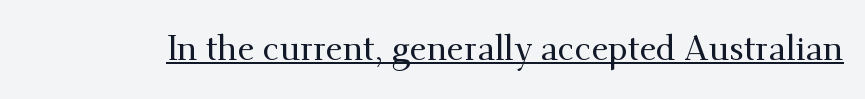
{"serif": "yes", "italic": "no", "width": "normal", "stroke_contrast": "medium", "x_height": "small", "monospaced": "no", "underline": "yes", "letter_spacing": "normal", "letter_spacing_em": 0.0, "glyph_px": 34}
